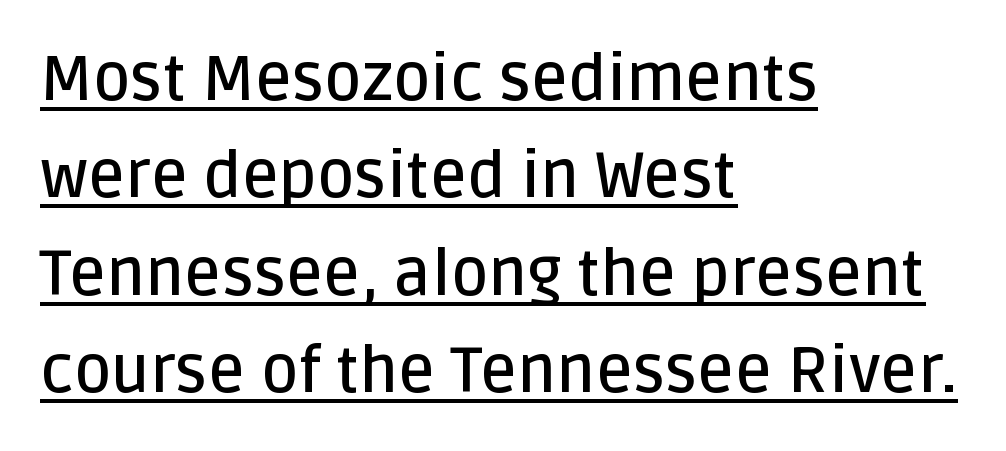
{"serif": "no", "italic": "no", "bold": "semi", "weight": "semibold", "width": "normal", "stroke_contrast": "low", "x_height": "large", "monospaced": "no", "underline": "yes", "align": "left", "line_spacing": "normal", "line_spacing_ratio": 1.52, "letter_spacing": "normal", "letter_spacing_em": 0.0, "glyph_px": 64}
